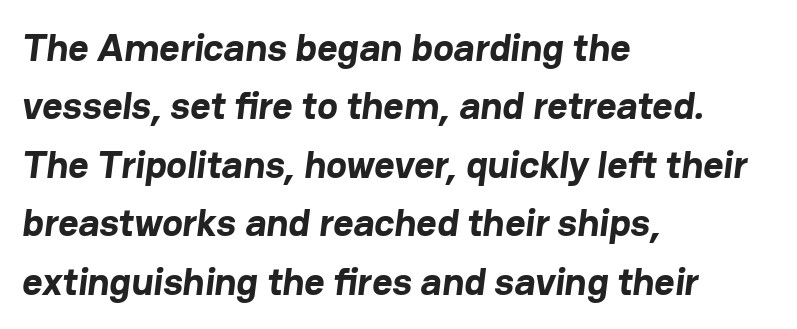
{"serif": "no", "bold": "yes", "weight": "bold", "width": "normal", "stroke_contrast": "low", "x_height": "medium", "monospaced": "no", "underline": "no", "align": "left", "line_spacing": "normal", "line_spacing_ratio": 1.5, "letter_spacing": "normal", "letter_spacing_em": 0.0, "glyph_px": 39}
